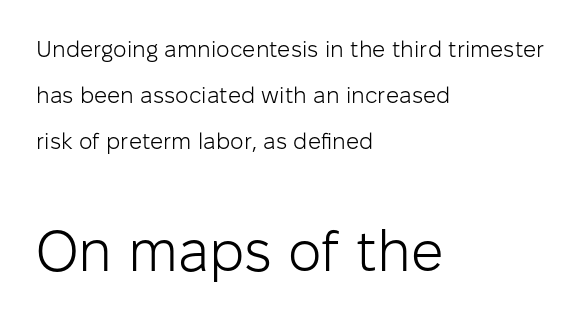
The image shows 57 px light sans-serif type, upright; set left-aligned, loose line spacing (1.99x), normal letter spacing, not underlined; the second (bottom) block is 2.48x larger; low stroke contrast and a medium x-height.
